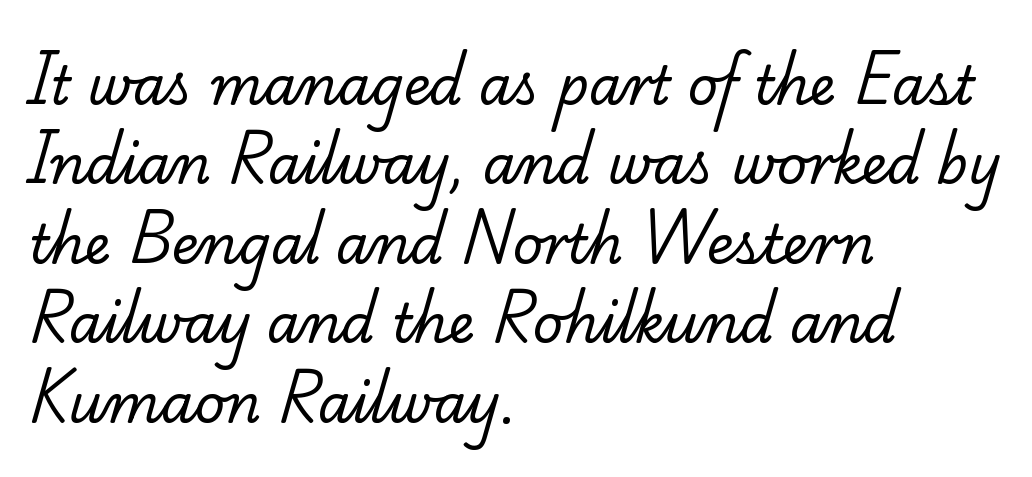
The characters are drawn with everyday or finer stroke widths. The rendering keeps characters at their native spacing. Think of a printed novel: that variable character pitch is what you see here. Does the leading feel generous? No, just average. Caption: multi-line text, flush left, ragged right.
